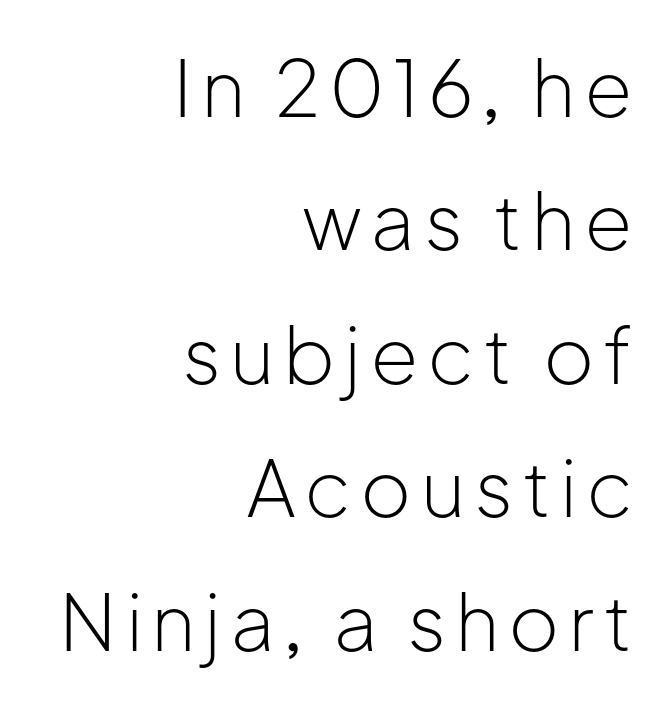
The image shows 78 px light sans-serif type, upright; set right-aligned, line spacing 1.71x, not underlined; low stroke contrast and a medium x-height.
